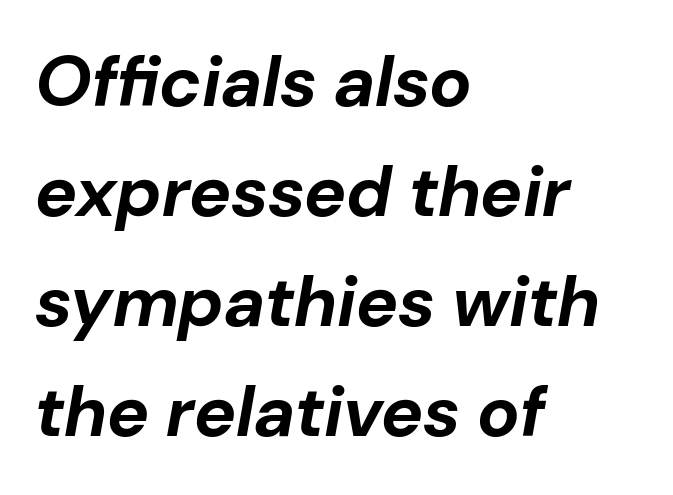
{"italic": "yes", "lean": "right", "slant_degrees": 10, "bold": "yes", "weight": "bold", "width": "normal", "stroke_contrast": "low", "x_height": "medium", "monospaced": "no", "underline": "no", "align": "left", "line_spacing": "normal", "line_spacing_ratio": 1.55, "letter_spacing": "normal", "letter_spacing_em": 0.0, "glyph_px": 71}
